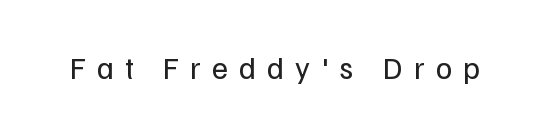
The image shows 31 px regular-weight sans-serif type, upright; set unusually wide letter spacing (+0.36 em), not underlined; low stroke contrast and a medium x-height.
